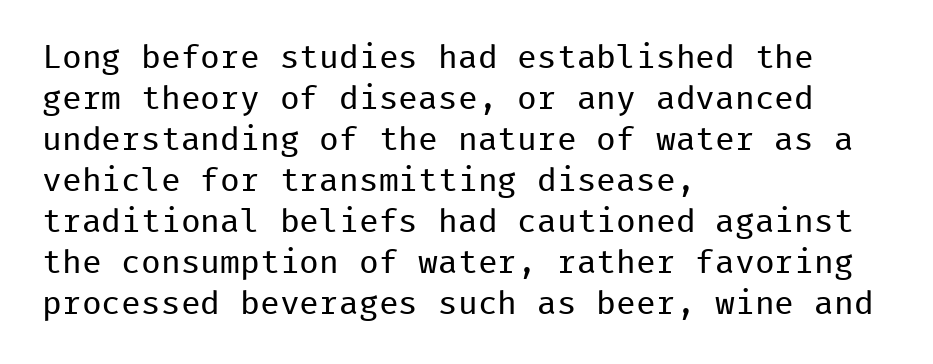
{"serif": "no", "italic": "no", "bold": "no", "weight": "regular", "width": "normal", "stroke_contrast": "low", "x_height": "medium", "monospaced": "yes", "underline": "no", "align": "left", "line_spacing_ratio": 1.24, "letter_spacing": "normal", "letter_spacing_em": 0.0, "glyph_px": 33}
